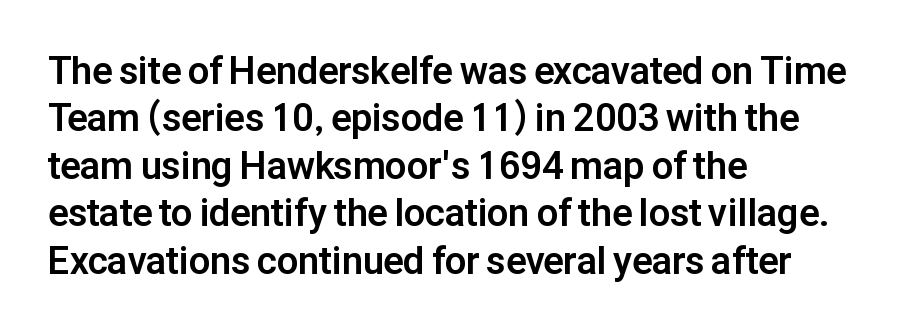
{"serif": "no", "italic": "no", "bold": "yes", "weight": "bold", "width": "normal", "stroke_contrast": "low", "x_height": "medium", "monospaced": "no", "underline": "no", "align": "left", "line_spacing": "normal", "line_spacing_ratio": 1.25, "letter_spacing": "normal", "letter_spacing_em": 0.0, "glyph_px": 38}
